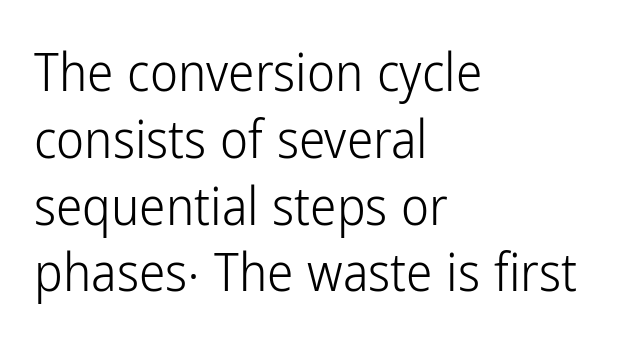
The image shows 53 px light, condensed sans-serif type, upright; set left-aligned, normal line spacing (1.26x), normal letter spacing, not underlined; low stroke contrast and a medium x-height.
